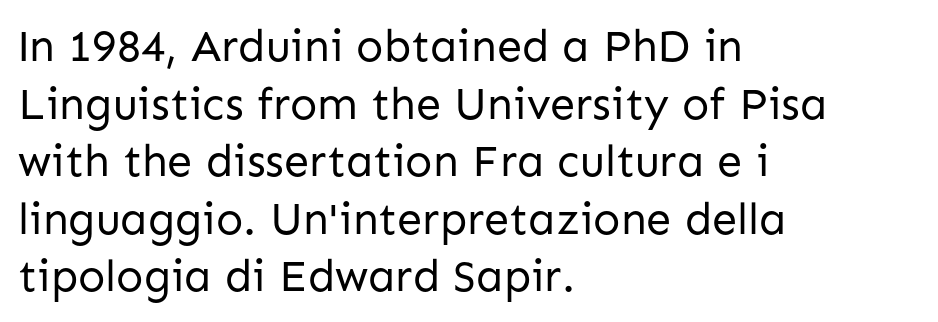
{"serif": "no", "italic": "no", "bold": "no", "weight": "regular", "width": "normal", "stroke_contrast": "low", "x_height": "medium", "monospaced": "no", "underline": "no", "align": "left", "line_spacing": "normal", "line_spacing_ratio": 1.28, "letter_spacing": "normal", "letter_spacing_em": 0.0, "glyph_px": 45}
